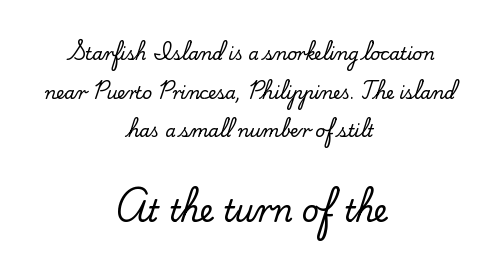
The image shows 30 px serif type; set centered, loose line spacing (2.27x), normal letter spacing, not underlined; the second (bottom) block is 1.76x larger; low stroke contrast and a small x-height.
